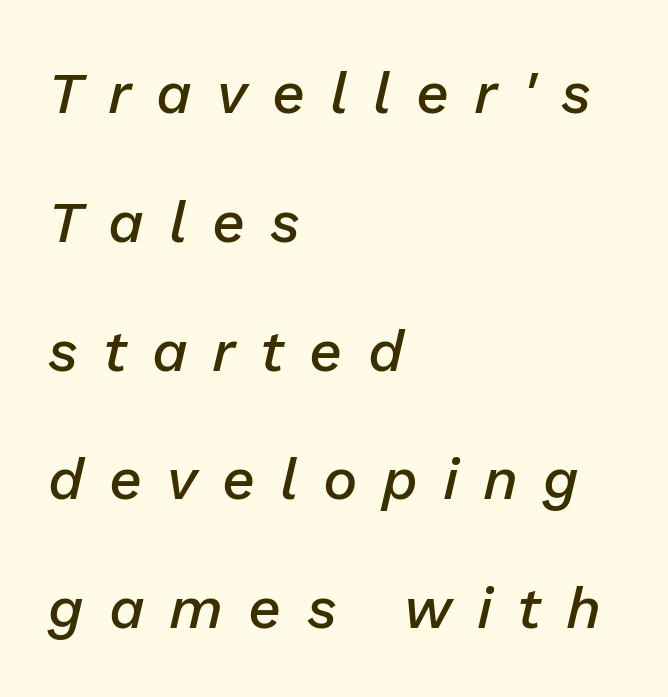
Type without underlining. Notice how the passage keeps a crisp vertical edge on the left only. Here the glyphs are tracked loosely, breaking word shapes into spaced letters. Successive baselines arrive slowly, with a big drop between each.
